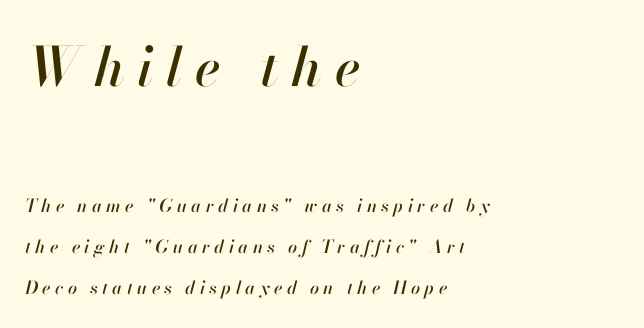
Q: Is the text italic (slanted)? A: Yes, it leans right by about 13 degrees.
Q: Is the text underlined? A: No.
Q: How is the paragraph aligned? A: Left-aligned.
Q: Is the spacing between letters normal or unusually wide? A: Unusually wide.
Q: Is the spacing between lines tight, normal or loose? A: Loose.
Q: Which block of text is set in a larger size, the first (top) or the second (bottom)? A: The first (top) one.
Q: Width (condensed, normal, or wide)? A: Normal.
Q: Stroke contrast? A: High.
Q: x-height? A: Small.
Q: Monospaced? A: No.
